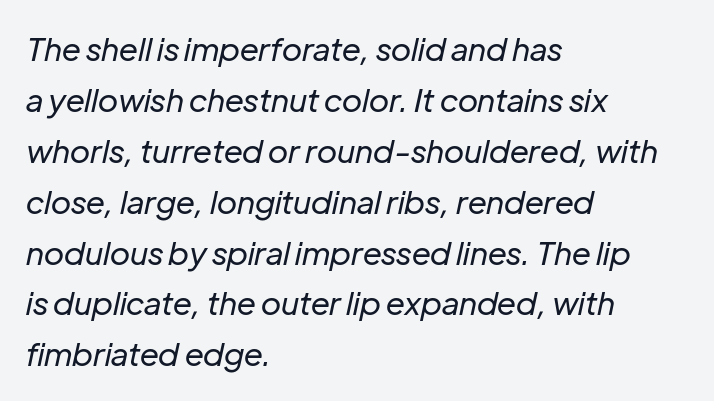
{"italic": "yes", "lean": "right", "slant_degrees": 12, "bold": "no", "weight": "regular", "width": "normal", "stroke_contrast": "low", "x_height": "medium", "monospaced": "no", "underline": "no", "align": "left", "line_spacing": "normal", "line_spacing_ratio": 1.59, "letter_spacing": "normal", "letter_spacing_em": 0.0, "glyph_px": 32}
